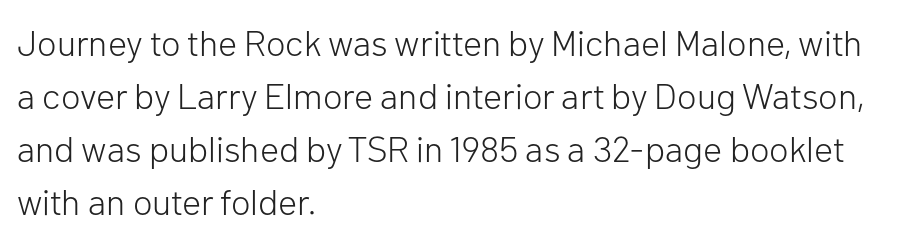
Q: Is the text bold? A: No.
Q: Is the text italic (slanted)? A: No, it is upright.
Q: Is the typeface a serif or a sans-serif typeface? A: Sans-serif.
Q: Is the text underlined? A: No.
Q: How is the paragraph aligned? A: Left-aligned.
Q: Is the spacing between letters normal or unusually wide? A: Normal.
Q: Is the spacing between lines tight, normal or loose? A: Normal.
Q: Width (condensed, normal, or wide)? A: Normal.
Q: Stroke contrast? A: Low.
Q: x-height? A: Medium.
Q: Monospaced? A: No.
